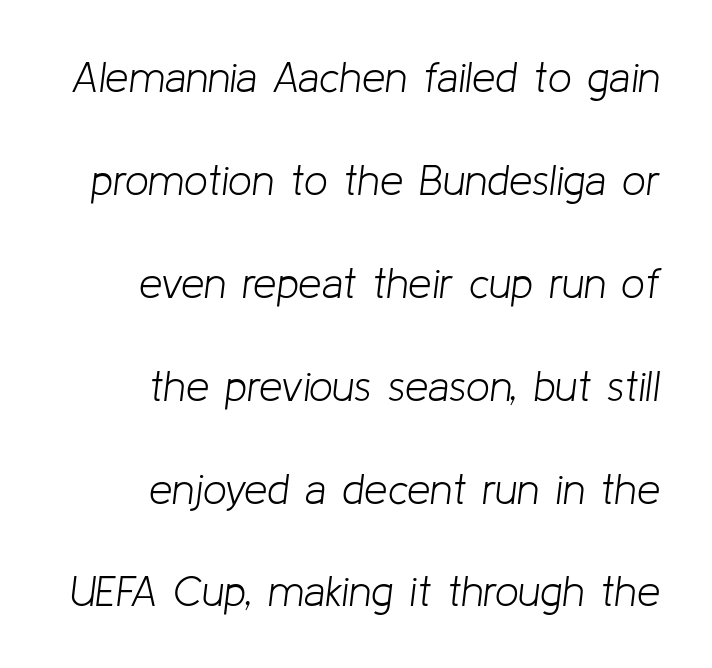
{"italic": "yes", "lean": "right", "slant_degrees": 8, "bold": "no", "weight": "light", "width": "normal", "stroke_contrast": "low", "x_height": "medium", "monospaced": "no", "underline": "no", "align": "right", "line_spacing": "loose", "line_spacing_ratio": 2.45, "letter_spacing": "normal", "letter_spacing_em": 0.0, "glyph_px": 42}
